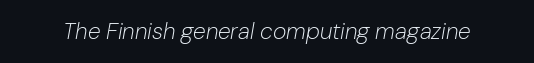
This reads as an unemphasized weight, regular at the heaviest. Unmarked baselines from the first word to the last. Compared with typical body copy, the letter spacing here is the same. Characters are canted at an angle relative to the baseline's perpendicular.
